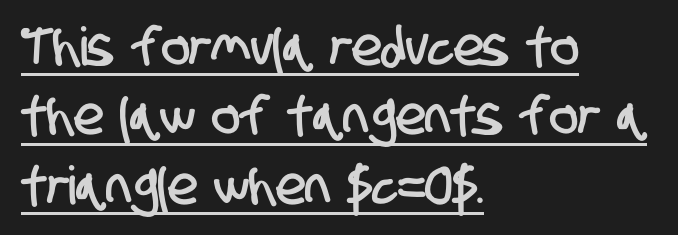
The image shows 53 px condensed sans-serif type; set left-aligned, normal line spacing (1.31x), normal letter spacing, underlined; low stroke contrast and a large x-height.
